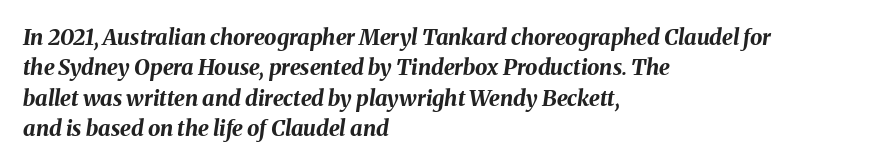
Horizontal alignment here is leftward, the default for most running prose. Italic: yes, the glyphs are oblique. Beneath every word, the page is bare. Words appear dense and cohesive because spacing is normal. These lines carry a lot of weight — the face is fully bold. A normal amount of white space separates one row of letters from the next.
